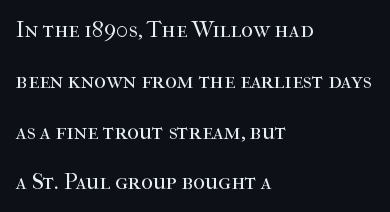
Q: Is the text bold? A: No.
Q: Is the text italic (slanted)? A: No, it is upright.
Q: Is the text underlined? A: No.
Q: How is the paragraph aligned? A: Left-aligned.
Q: Is the spacing between letters normal or unusually wide? A: Normal.
Q: Is the spacing between lines tight, normal or loose? A: Loose.
